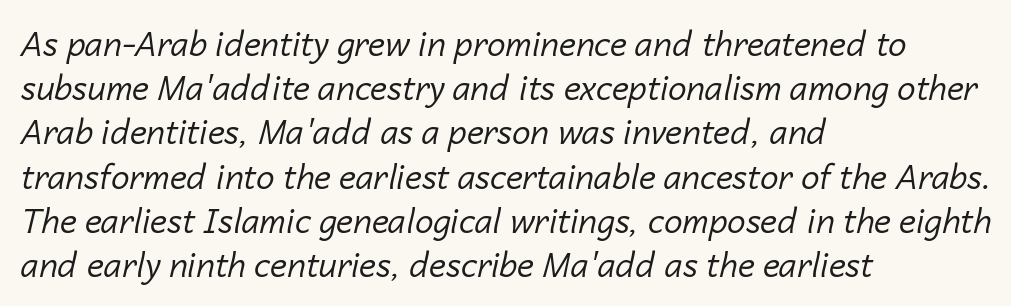
{"italic": "yes", "lean": "right", "slant_degrees": 14, "bold": "no", "weight": "regular", "width": "normal", "stroke_contrast": "low", "x_height": "medium", "monospaced": "no", "underline": "no", "align": "left", "line_spacing": "normal", "line_spacing_ratio": 1.34, "letter_spacing": "normal", "letter_spacing_em": 0.0, "glyph_px": 33}
